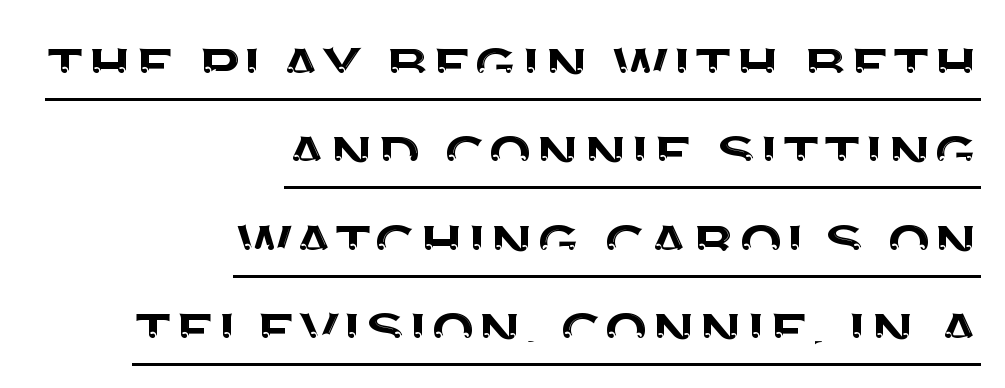
The image shows 73 px sans-serif type, upright; set right-aligned, line spacing 1.21x, normal letter spacing, underlined; medium stroke contrast and a large x-height.
